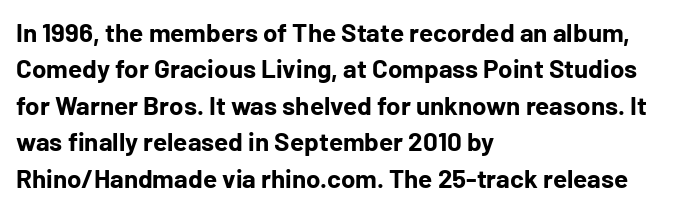
{"italic": "no", "bold": "yes", "underline": "no", "align": "left", "line_spacing": "normal", "line_spacing_ratio": 1.4, "letter_spacing": "normal", "letter_spacing_em": 0.0, "glyph_px": 26}
